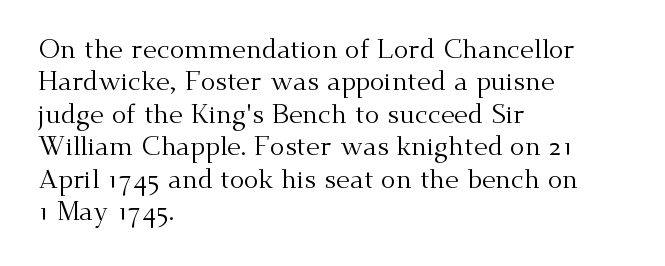
Q: Is the text bold? A: No.
Q: Is the text italic (slanted)? A: No, it is upright.
Q: Is the text underlined? A: No.
Q: How is the paragraph aligned? A: Left-aligned.
Q: Is the spacing between letters normal or unusually wide? A: Normal.
